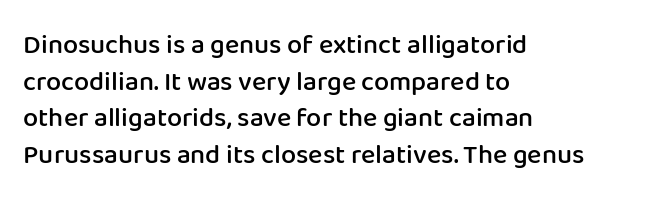
The image shows 27 px text type, upright; set left-aligned, normal line spacing (1.36x), normal letter spacing, not underlined.
